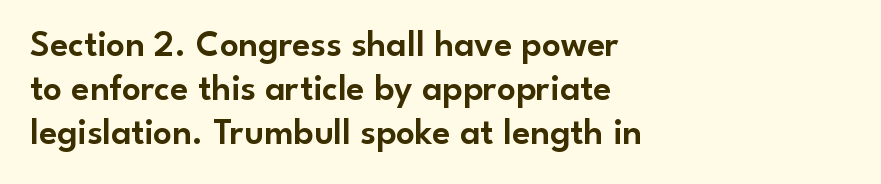
The image shows 37 px sans-serif type, upright; set left-aligned, line spacing 1.19x, normal letter spacing, not underlined; low stroke contrast and a small x-height.
